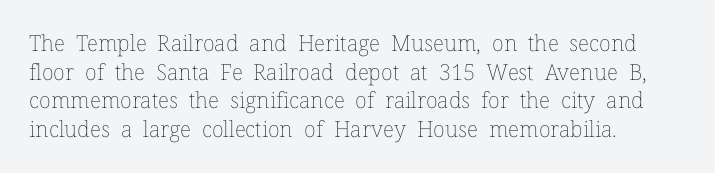
{"italic": "no", "bold": "no", "underline": "no", "align": "left", "line_spacing": "normal", "line_spacing_ratio": 1.3, "letter_spacing": "normal", "letter_spacing_em": 0.0, "glyph_px": 22}
